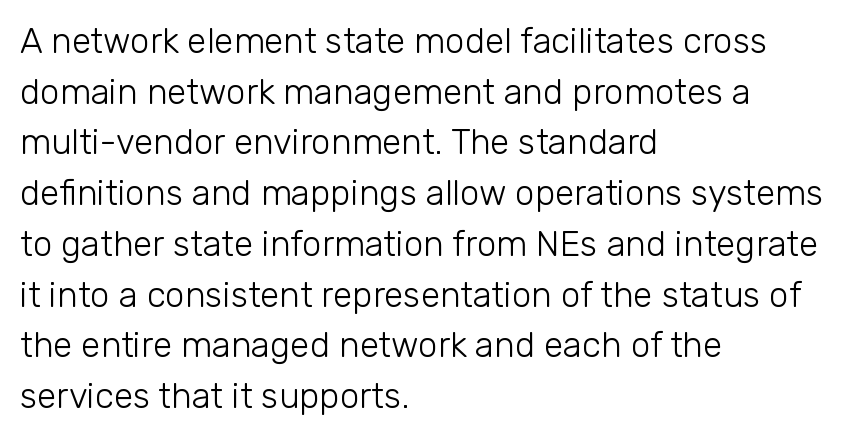
The image shows 35 px light sans-serif type, upright; set left-aligned, normal line spacing (1.45x), normal letter spacing, not underlined; low stroke contrast and a medium x-height.
